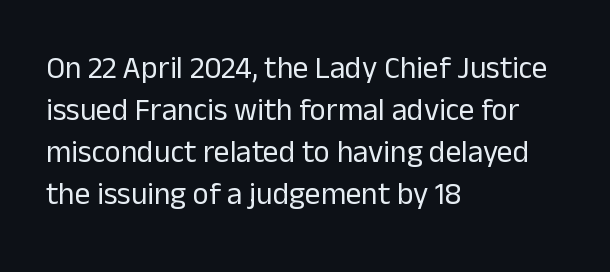
Q: Is the text bold? A: No.
Q: Is the text italic (slanted)? A: No, it is upright.
Q: Is the typeface a serif or a sans-serif typeface? A: Sans-serif.
Q: Is the text underlined? A: No.
Q: How is the paragraph aligned? A: Left-aligned.
Q: Is the spacing between letters normal or unusually wide? A: Normal.
Q: Is the spacing between lines tight, normal or loose? A: Normal.
Q: Width (condensed, normal, or wide)? A: Normal.
Q: Stroke contrast? A: Low.
Q: x-height? A: Medium.
Q: Monospaced? A: No.
